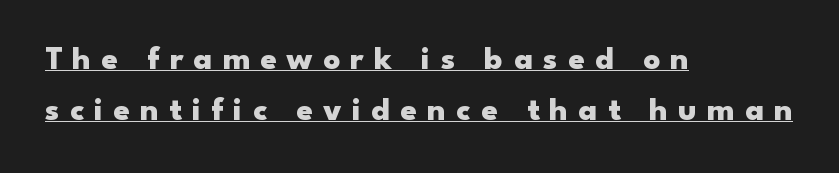
{"serif": "no", "italic": "no", "bold": "yes", "weight": "heavy", "width": "wide", "stroke_contrast": "low", "x_height": "small", "monospaced": "no", "underline": "yes", "align": "left", "line_spacing": "normal", "line_spacing_ratio": 1.54, "letter_spacing": "wide", "letter_spacing_em": 0.31, "glyph_px": 33}
